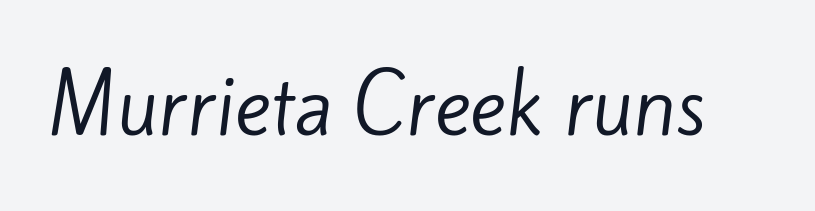
The glyphs in this specimen are sans serif. Default kerning and tracking; the words read as compact shapes. Letters have the restrained weight of plain body copy at most. Glance below the letters and you will spot only blank space. Think of a printed novel: that variable character pitch is what you see here.
